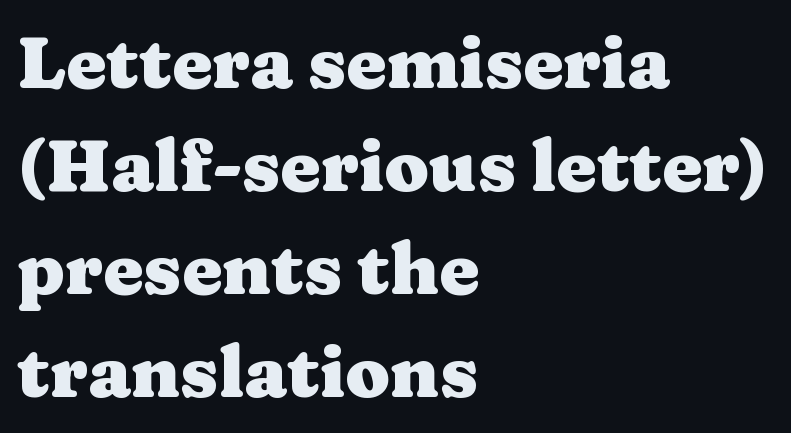
Q: Is the text bold? A: Yes.
Q: Is the text italic (slanted)? A: No, it is upright.
Q: Is the typeface a serif or a sans-serif typeface? A: Serif.
Q: Is the text underlined? A: No.
Q: How is the paragraph aligned? A: Left-aligned.
Q: Is the spacing between letters normal or unusually wide? A: Normal.
Q: Is the spacing between lines tight, normal or loose? A: Normal.
Q: Width (condensed, normal, or wide)? A: Wide.
Q: Stroke contrast? A: Medium.
Q: x-height? A: Medium.
Q: Monospaced? A: No.
